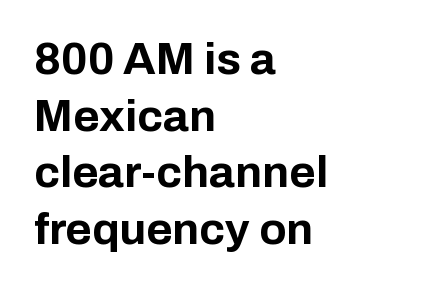
The image shows 45 px bold sans-serif type, upright; set left-aligned, normal line spacing (1.26x), normal letter spacing, not underlined; low stroke contrast and a medium x-height.
